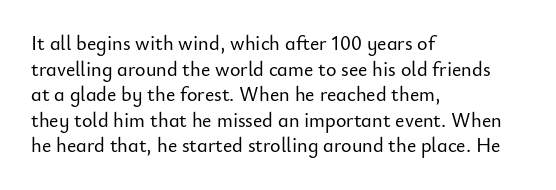
Q: Is the text italic (slanted)? A: No, it is upright.
Q: Is the text underlined? A: No.
Q: How is the paragraph aligned? A: Left-aligned.
Q: Is the spacing between letters normal or unusually wide? A: Normal.
Q: Is the spacing between lines tight, normal or loose? A: Normal.
